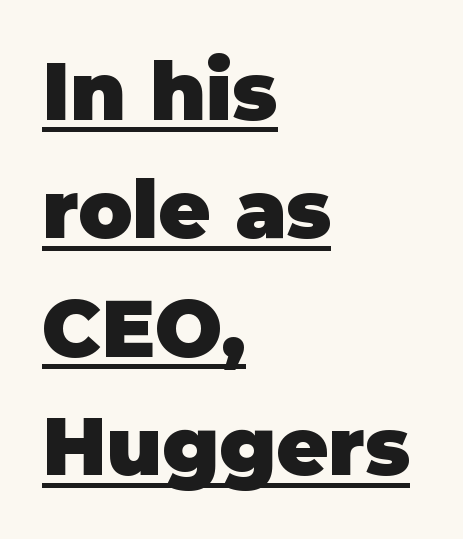
Q: Is the text bold? A: Yes.
Q: Is the text italic (slanted)? A: No, it is upright.
Q: Is the typeface a serif or a sans-serif typeface? A: Sans-serif.
Q: Is the text underlined? A: Yes.
Q: How is the paragraph aligned? A: Left-aligned.
Q: Is the spacing between letters normal or unusually wide? A: Normal.
Q: Is the spacing between lines tight, normal or loose? A: Normal.
Q: Width (condensed, normal, or wide)? A: Normal.
Q: Stroke contrast? A: Low.
Q: x-height? A: Large.
Q: Monospaced? A: No.
